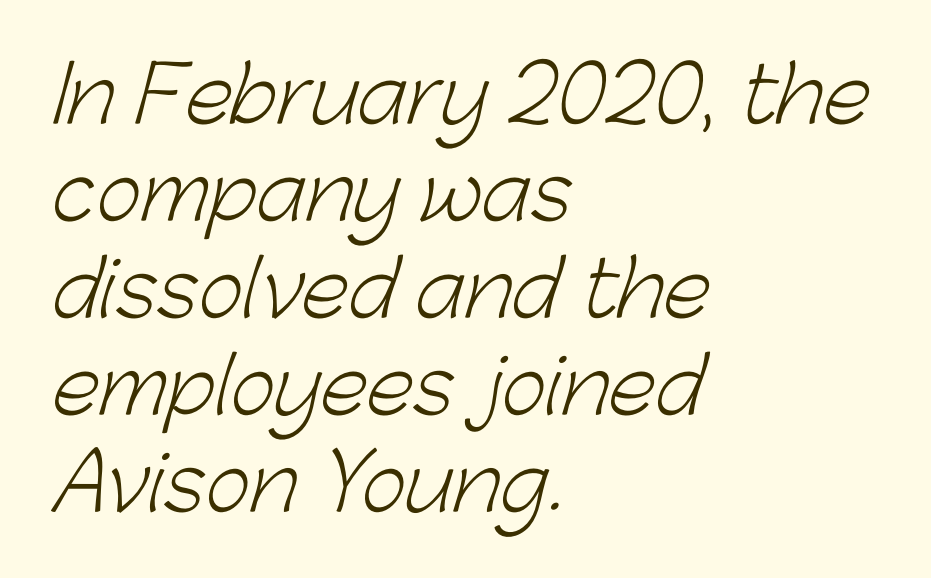
Casual observation: everything's shoved over to the left. Counters stay open thanks to moderate or lighter strokes. Bare-footed words on every line. Glyph-to-glyph distance matches everyday printed text. Spacing verdict: proportional, widths tailored to each character. The glyphs in this specimen are sans serif.
